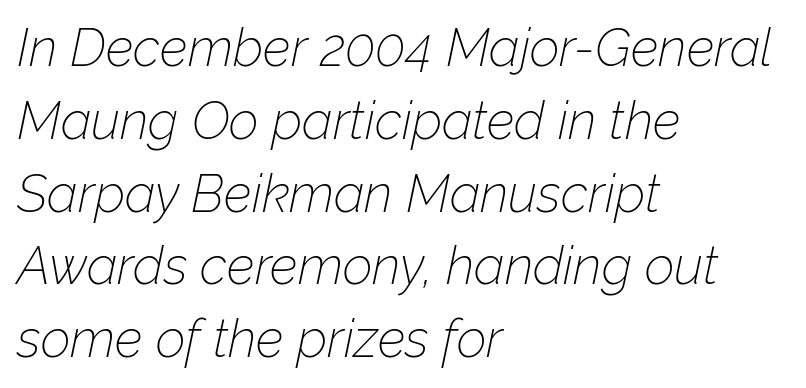
Q: Is the text bold? A: No.
Q: Is the text italic (slanted)? A: Yes, it leans right by about 12 degrees.
Q: Is the text underlined? A: No.
Q: How is the paragraph aligned? A: Left-aligned.
Q: Is the spacing between letters normal or unusually wide? A: Normal.
Q: Is the spacing between lines tight, normal or loose? A: Normal.
Q: Width (condensed, normal, or wide)? A: Normal.
Q: Stroke contrast? A: Low.
Q: x-height? A: Medium.
Q: Monospaced? A: No.
